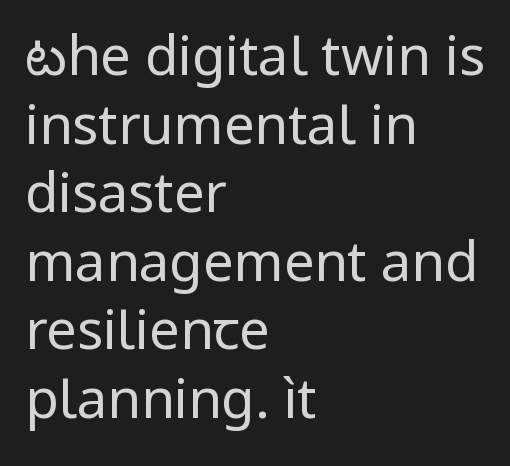
Heaviness? Minimal to ordinary, like unemphasized prose. Designer's note — italics off, roman on. Normally led — the rows are evenly, conventionally spaced. If you drew a ruler down the left edge, every line would touch it.
